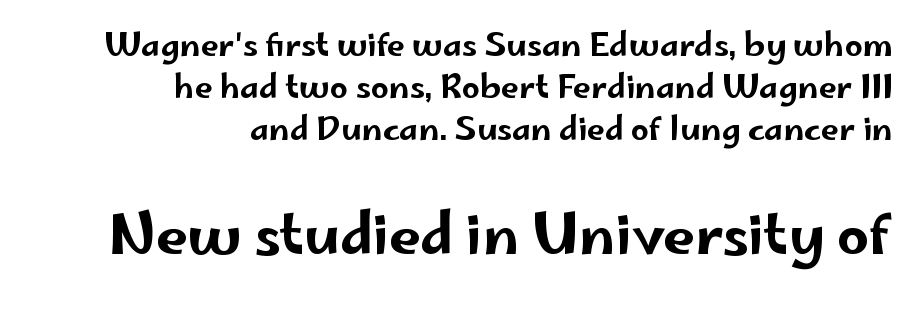
{"serif": "no", "italic": "no", "width": "wide", "stroke_contrast": "low", "x_height": "small", "monospaced": "no", "underline": "no", "align": "right", "line_spacing": "normal", "line_spacing_ratio": 1.32, "letter_spacing": "normal", "letter_spacing_em": 0.0, "larger_block": "second", "size_ratio": 1.75, "glyph_px": 56}
